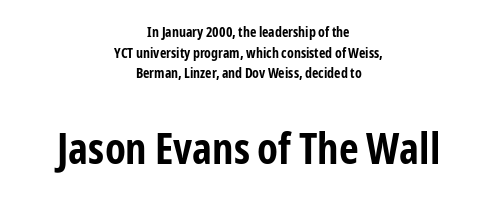
{"serif": "no", "italic": "no", "bold": "yes", "weight": "bold", "width": "condensed", "stroke_contrast": "low", "x_height": "medium", "monospaced": "no", "underline": "no", "align": "center", "line_spacing": "normal", "line_spacing_ratio": 1.47, "letter_spacing": "normal", "letter_spacing_em": 0.0, "larger_block": "second", "size_ratio": 3.07, "glyph_px": 43}
